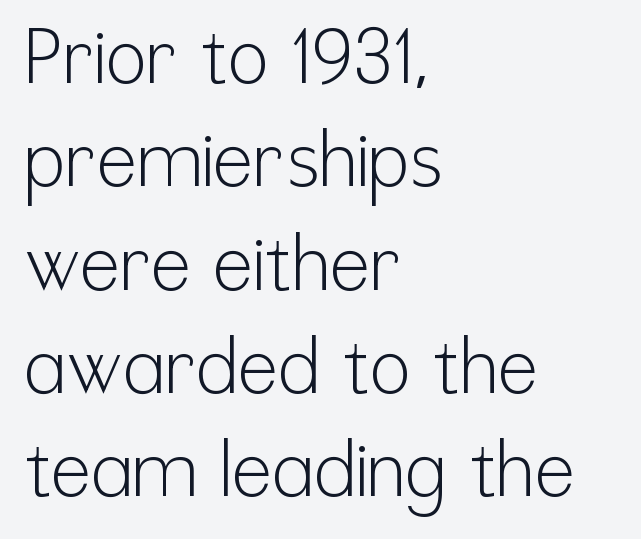
{"serif": "no", "italic": "no", "bold": "no", "weight": "light", "width": "condensed", "stroke_contrast": "low", "x_height": "medium", "monospaced": "no", "underline": "no", "align": "left", "line_spacing": "normal", "line_spacing_ratio": 1.36, "letter_spacing": "normal", "letter_spacing_em": 0.0, "glyph_px": 76}
